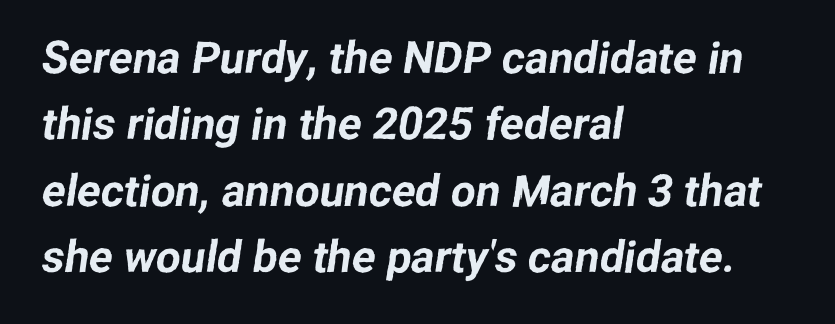
The image shows 44 px sans-serif type; set left-aligned, normal line spacing (1.51x), normal letter spacing, not underlined; low stroke contrast and a medium x-height.
